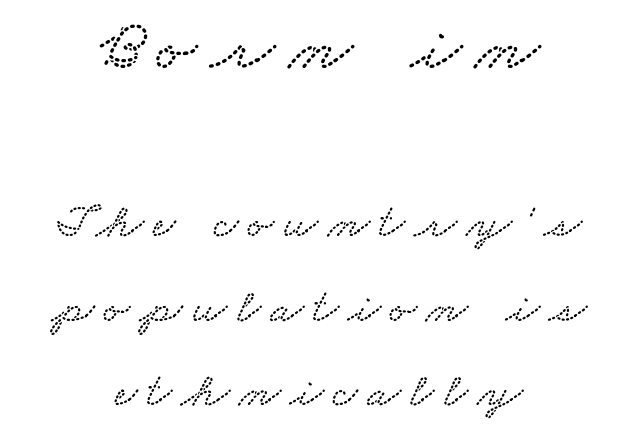
The image shows 74 px wide type; set centered, line spacing 1.72x, not underlined; the first (top) block is 1.51x larger; low stroke contrast and a small x-height.
